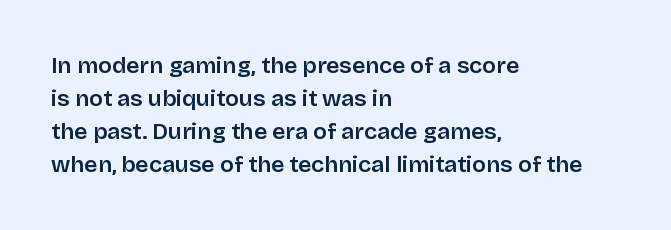
Q: Is the text italic (slanted)? A: No, it is upright.
Q: Is the text underlined? A: No.
Q: How is the paragraph aligned? A: Left-aligned.
Q: Is the spacing between letters normal or unusually wide? A: Normal.
Q: Is the spacing between lines tight, normal or loose? A: Normal.
